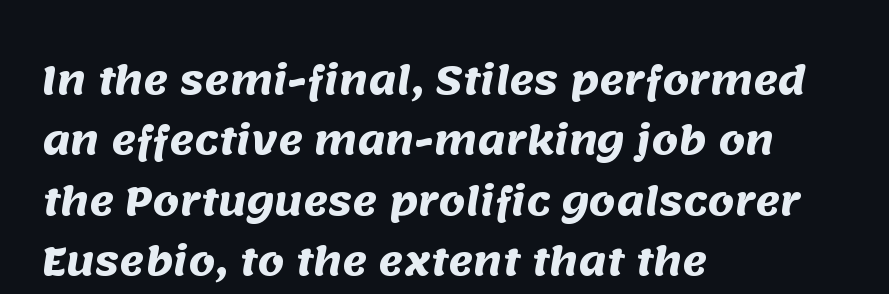
{"serif": "no", "bold": "yes", "weight": "heavy", "width": "normal", "stroke_contrast": "medium", "x_height": "large", "monospaced": "no", "underline": "no", "align": "left", "line_spacing": "normal", "line_spacing_ratio": 1.59, "letter_spacing": "normal", "letter_spacing_em": 0.0, "glyph_px": 38}
